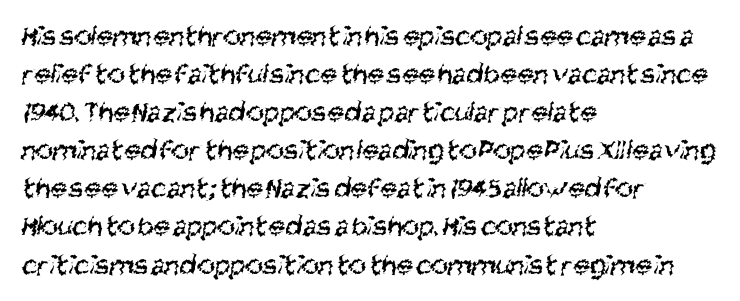
The image shows 30 px regular-weight, condensed sans-serif type; set left-aligned, normal line spacing (1.27x), normal letter spacing, not underlined; medium stroke contrast and a large x-height.
